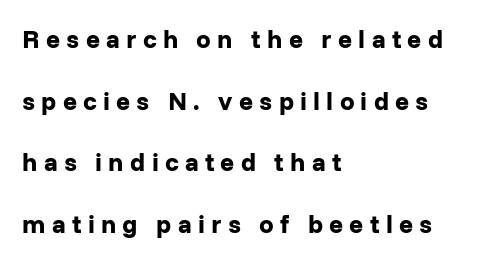
{"italic": "no", "bold": "yes", "underline": "no", "align": "left", "line_spacing": "loose", "line_spacing_ratio": 2.37, "letter_spacing": "wide", "letter_spacing_em": 0.24, "glyph_px": 26}
